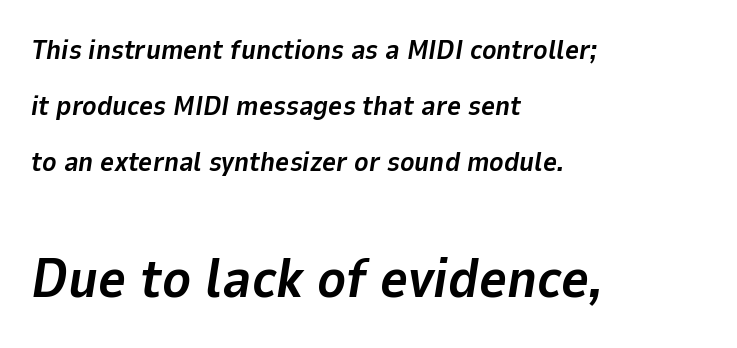
The image shows 54 px bold type, italic (leaning right); set left-aligned, loose line spacing (2.07x), normal letter spacing, not underlined; the second (bottom) block is 2.0x larger; low stroke contrast and a medium x-height.
